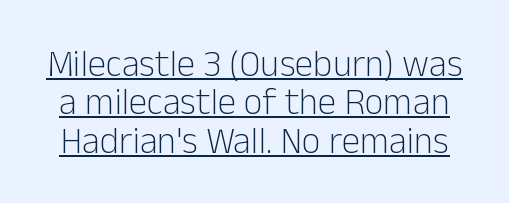
{"serif": "no", "italic": "no", "bold": "no", "weight": "light", "width": "normal", "stroke_contrast": "low", "x_height": "medium", "monospaced": "no", "underline": "yes", "line_spacing": "tight", "line_spacing_ratio": 1.04, "letter_spacing": "normal", "letter_spacing_em": 0.0, "glyph_px": 37}
